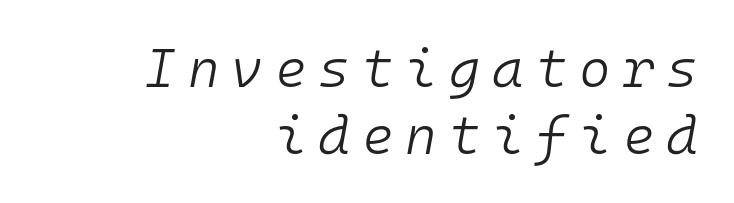
{"italic": "yes", "lean": "right", "slant_degrees": 10, "bold": "no", "weight": "light", "width": "normal", "stroke_contrast": "low", "x_height": "medium", "monospaced": "yes", "underline": "no", "align": "right", "line_spacing_ratio": 1.24, "letter_spacing": "wide", "letter_spacing_em": 0.22, "glyph_px": 54}
